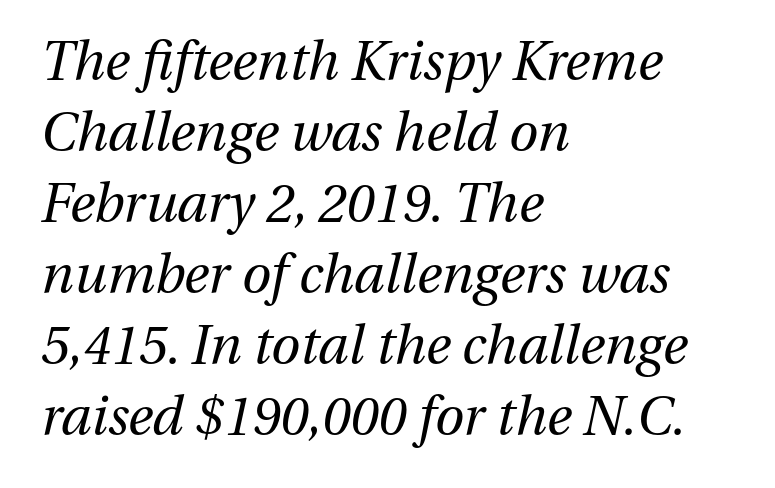
The specimen omits any rule beneath the text block's lines. Leftover space on each line is placed entirely after the last word. The specimen reads as italic at a glance. Nothing unusual about the tracking: characters are spaced as the font intends.
